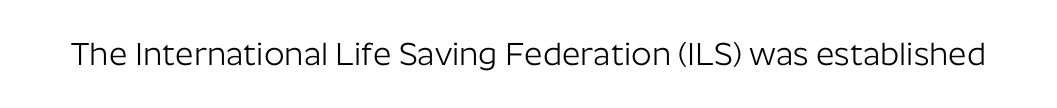
{"serif": "no", "italic": "no", "bold": "no", "weight": "light", "width": "normal", "stroke_contrast": "low", "x_height": "medium", "monospaced": "no", "underline": "no", "letter_spacing": "normal", "letter_spacing_em": 0.0, "glyph_px": 32}
